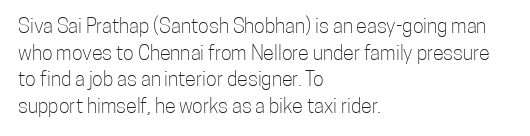
{"italic": "no", "bold": "no", "underline": "no", "align": "left", "line_spacing": "normal", "line_spacing_ratio": 1.33, "letter_spacing": "normal", "letter_spacing_em": 0.0, "glyph_px": 20}
